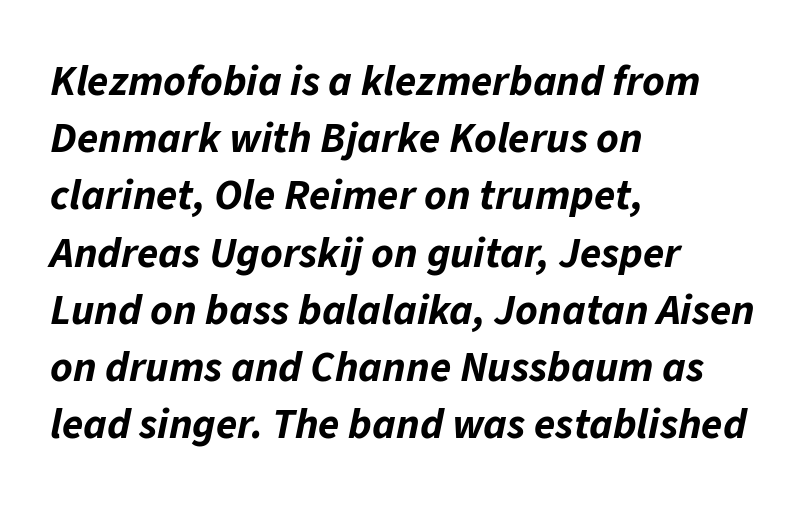
{"italic": "yes", "lean": "right", "slant_degrees": 11, "bold": "yes", "weight": "bold", "width": "normal", "stroke_contrast": "low", "x_height": "medium", "monospaced": "no", "underline": "no", "align": "left", "line_spacing": "normal", "line_spacing_ratio": 1.33, "letter_spacing": "normal", "letter_spacing_em": 0.0, "glyph_px": 43}
